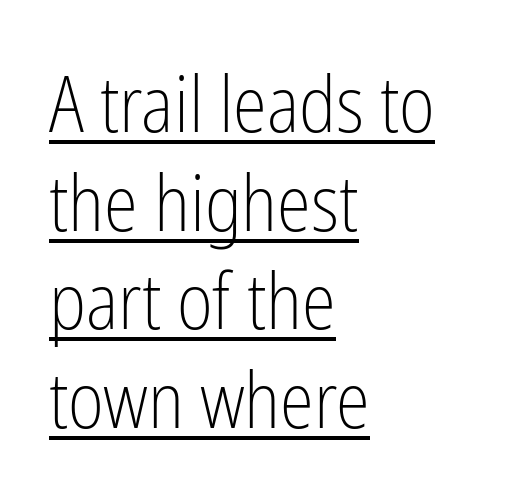
The tracking reads as untouched default to a designer's eye. Successive baselines arrive at the customary interval. Unlike a traditional serif, this face leaves its strokes unadorned. A student would call this left alignment; a typographer would say flush left, rag right. Looks like regular typesetting: each glyph gets only the width it needs.
